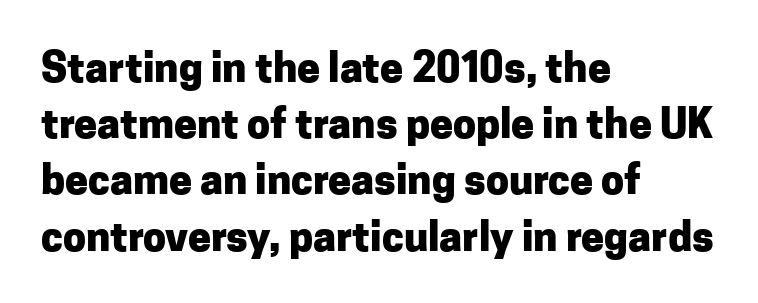
Unmarked baselines from the first word to the last. Typographically, this falls in the sans-serif category. These lines are rendered in a variable-pitch font. The leading is moderate, giving the passage an even texture. Look at the tracking — it's just the regular setting, nothing added. I'd describe the lettering as bold — thick and assertive.
